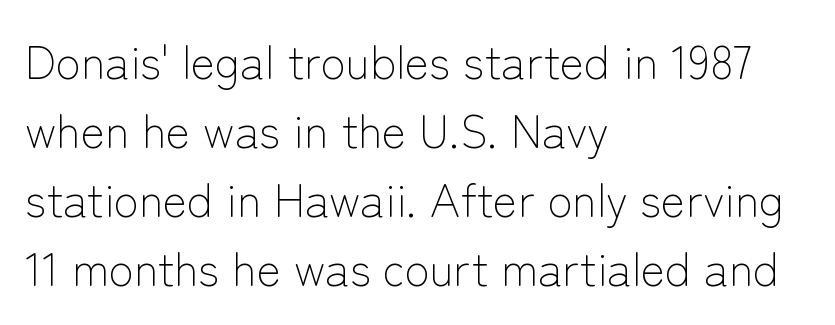
The image shows 46 px light sans-serif type, upright; set left-aligned, normal line spacing (1.5x), normal letter spacing, not underlined; low stroke contrast and a medium x-height.
